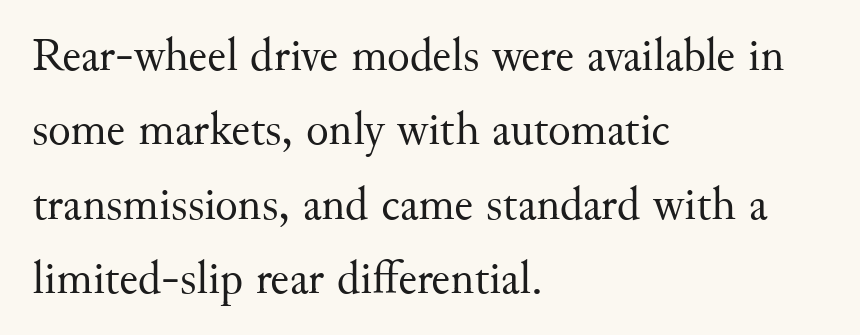
{"serif": "yes", "italic": "no", "bold": "no", "weight": "regular", "width": "normal", "stroke_contrast": "medium", "x_height": "small", "monospaced": "no", "underline": "no", "align": "left", "line_spacing": "normal", "line_spacing_ratio": 1.58, "letter_spacing": "normal", "letter_spacing_em": 0.0, "glyph_px": 47}
